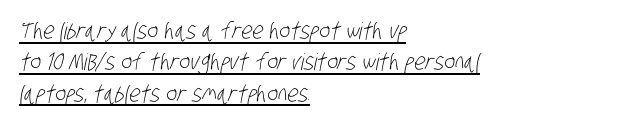
The image shows 23 px text type; set left-aligned, normal line spacing (1.36x), normal letter spacing, underlined.
